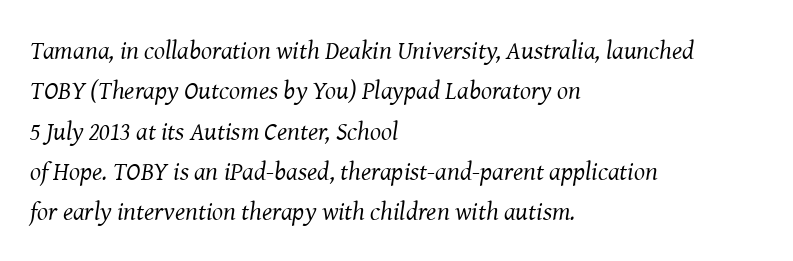
The face used here is rendered with its standard letterfit. The lines are quadded left. Descenders are the only things crossing below the line. Vertical spacing — default. Would a proofreader flag this as italicized? Yes. Each stroke keeps to a modest, everyday thickness or less.
